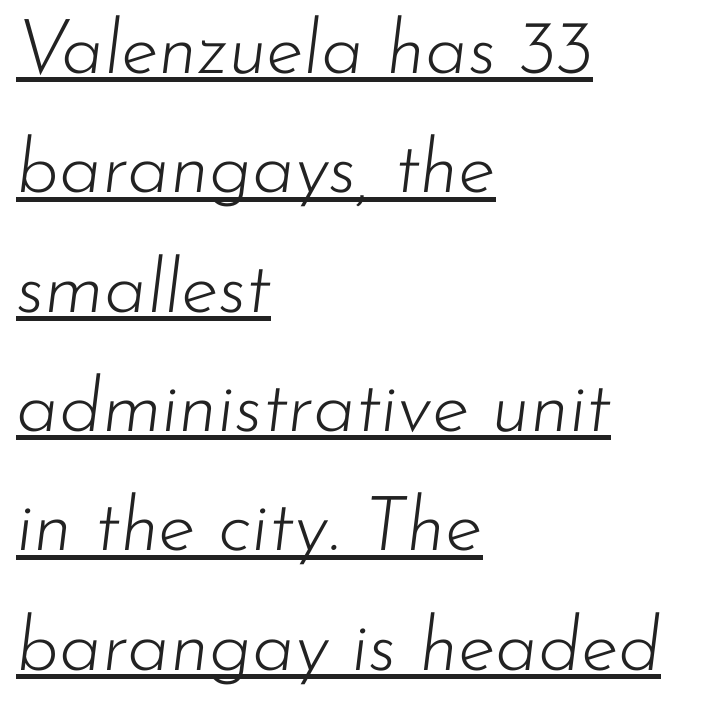
{"italic": "yes", "lean": "right", "slant_degrees": 7, "bold": "no", "weight": "light", "width": "normal", "stroke_contrast": "low", "x_height": "small", "monospaced": "no", "underline": "yes", "align": "left", "line_spacing": "normal", "line_spacing_ratio": 1.57, "letter_spacing": "normal", "letter_spacing_em": 0.0, "glyph_px": 76}
